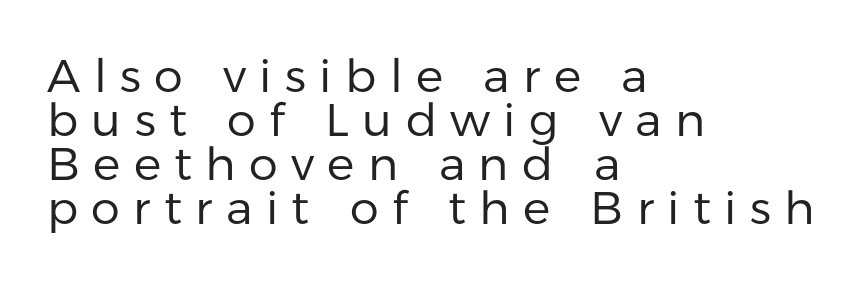
{"serif": "no", "italic": "no", "bold": "no", "weight": "regular", "width": "normal", "stroke_contrast": "low", "x_height": "medium", "monospaced": "no", "underline": "no", "align": "left", "line_spacing": "tight", "line_spacing_ratio": 0.96, "letter_spacing": "wide", "letter_spacing_em": 0.29, "glyph_px": 46}
